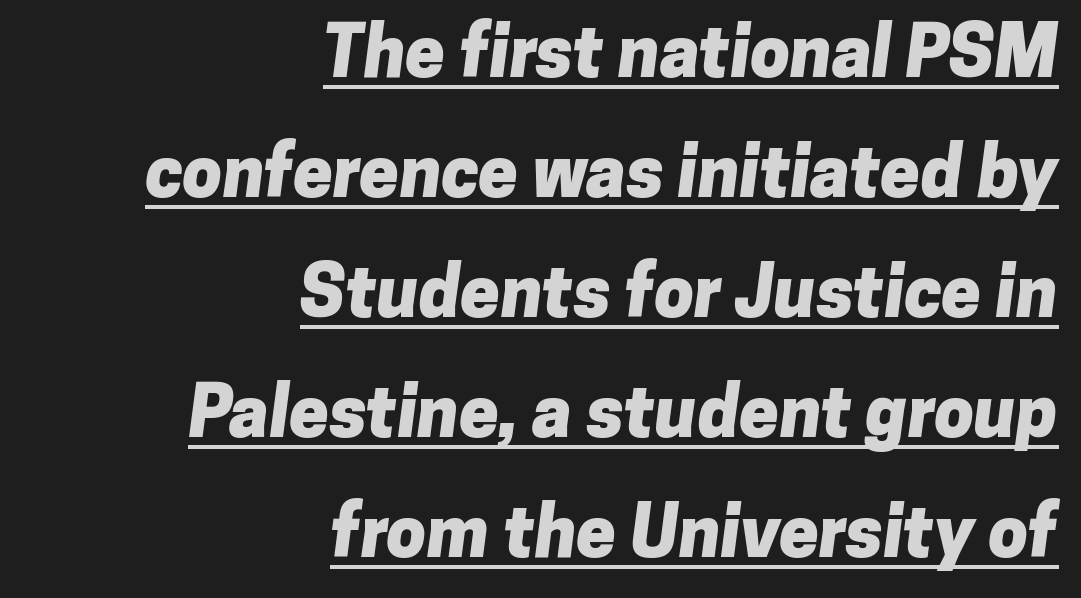
The image shows 71 px heavy sans-serif type; set right-aligned, normal line spacing (1.69x), normal letter spacing, underlined; low stroke contrast and a medium x-height.
